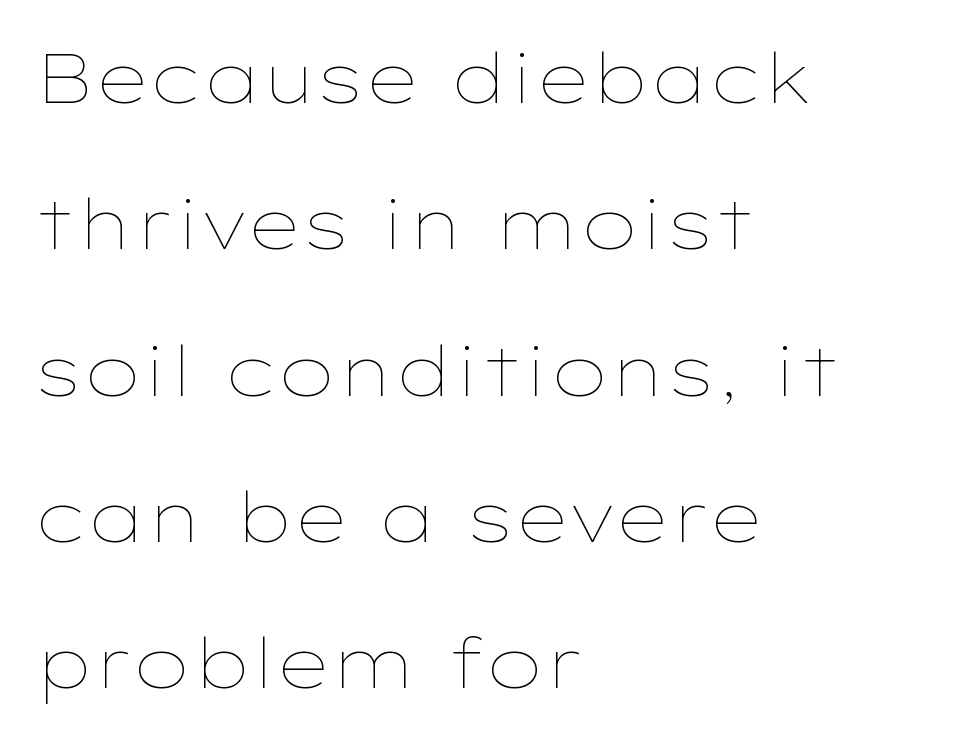
The image shows 69 px thin, wide type, upright; set left-aligned, loose line spacing (2.12x), normal letter spacing, not underlined; low stroke contrast and a medium x-height.
